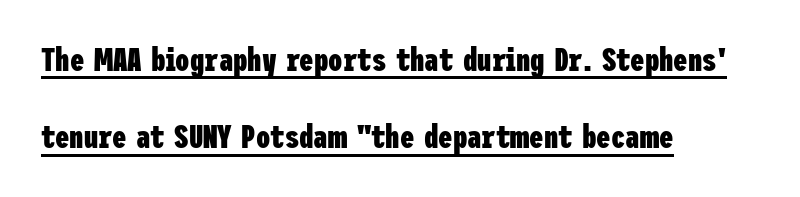
Quick note: underline on. Notice the wide empty band between every row — that's loose leading. One-word summary of the alignment: left. These lines are composed in type without serifs. The letters stand upright; this is a roman face.
